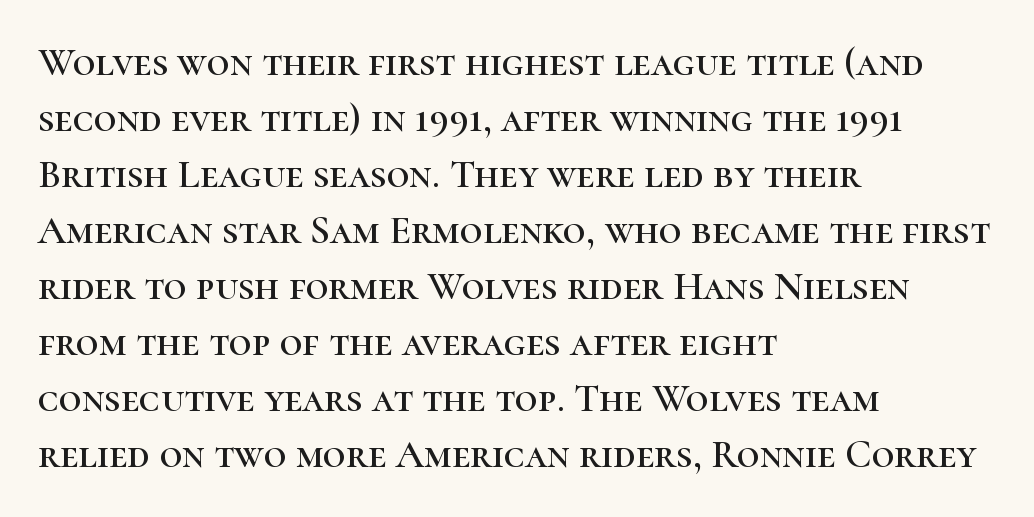
{"serif": "yes", "italic": "no", "width": "normal", "stroke_contrast": "high", "x_height": "medium", "monospaced": "no", "underline": "no", "align": "left", "line_spacing": "normal", "line_spacing_ratio": 1.4, "letter_spacing": "normal", "letter_spacing_em": 0.0, "glyph_px": 40}
